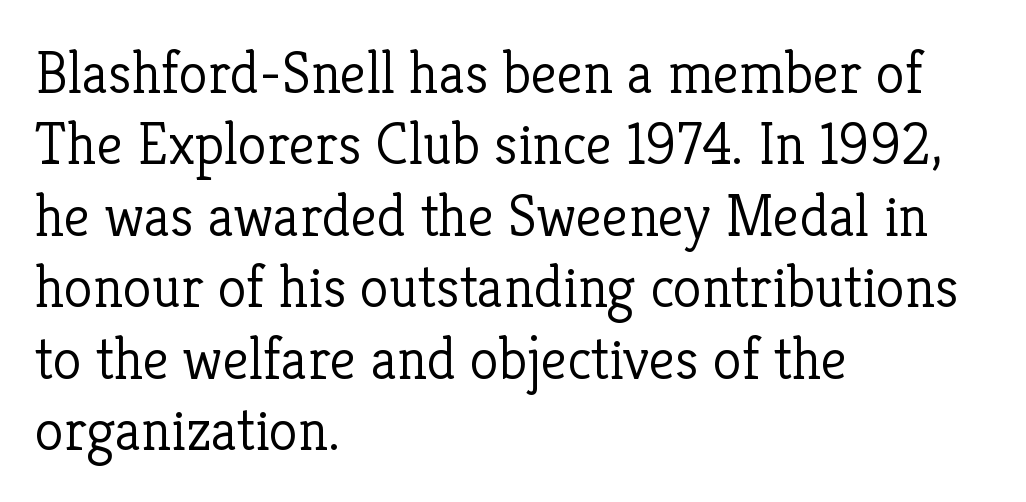
The compositor pushed each line to the left boundary. Spacing verdict: proportional, widths tailored to each character. The face used here is seriffed, in the tradition of book romans. No heavy texture on the line: the type isn't bold.
